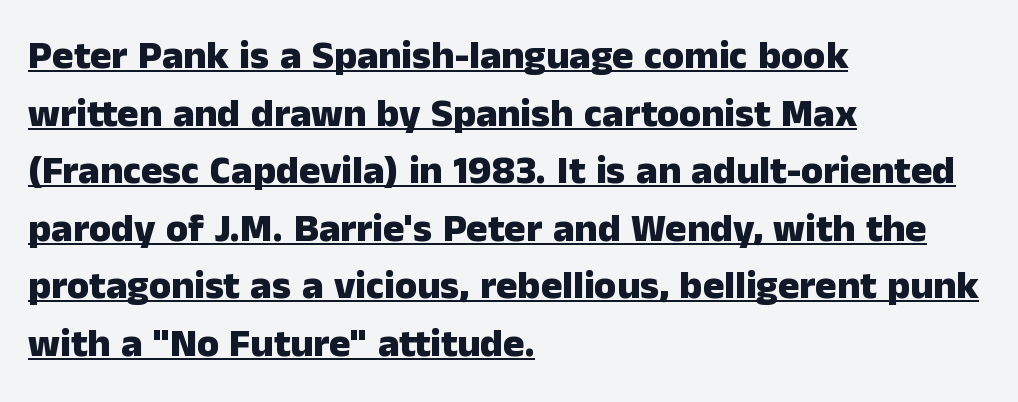
The image shows 40 px heavy sans-serif type, upright; set left-aligned, normal line spacing (1.44x), normal letter spacing, underlined; low stroke contrast and a medium x-height.
